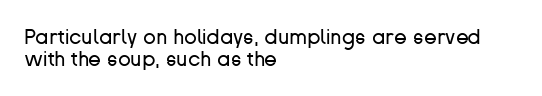
{"italic": "no", "bold": "no", "underline": "no", "align": "left", "line_spacing": "tight", "line_spacing_ratio": 1.03, "letter_spacing": "normal", "letter_spacing_em": 0.0, "glyph_px": 21}
